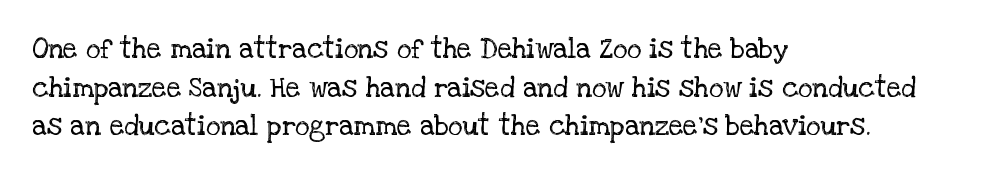
{"serif": "yes", "italic": "no", "bold": "no", "weight": "regular", "width": "normal", "stroke_contrast": "low", "x_height": "large", "monospaced": "no", "underline": "no", "align": "left", "line_spacing": "normal", "line_spacing_ratio": 1.38, "letter_spacing": "normal", "letter_spacing_em": 0.0, "glyph_px": 28}
